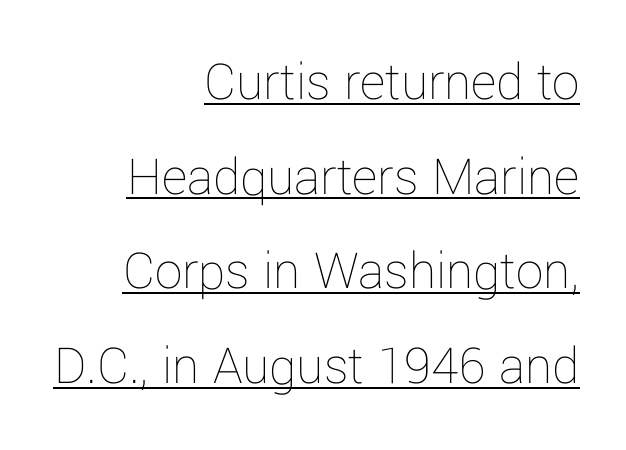
Ordinary non-slanted type is in use. All the whitespace from short lines collects on the left. Beneath each row of characters lies a ruled line. Here the glyphs are tracked normally, forming tight word shapes. Character widths vary here, with narrow letters taking less room than wide ones.
